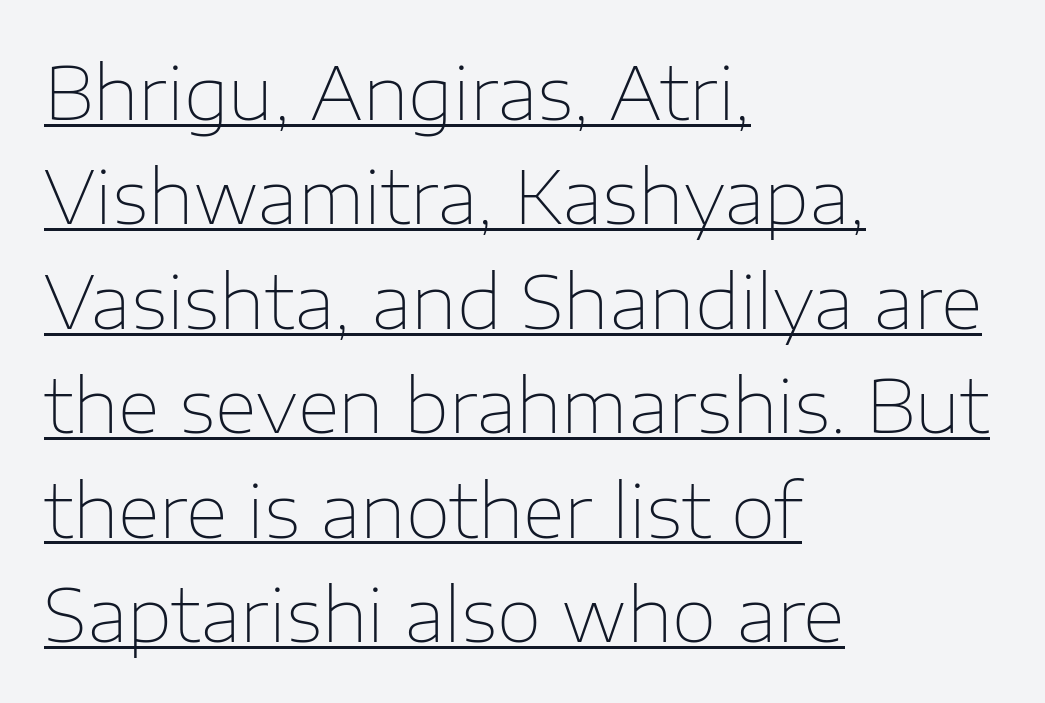
The image shows 73 px thin sans-serif type, upright; set left-aligned, normal line spacing (1.43x), normal letter spacing, underlined; low stroke contrast and a medium x-height.
